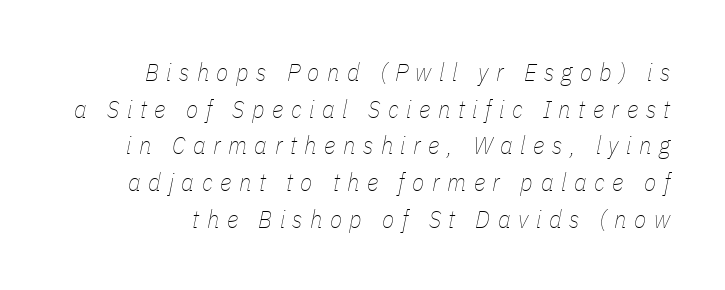
Q: Is the text bold? A: No.
Q: Is the text italic (slanted)? A: Yes, it leans right by about 11 degrees.
Q: Is the text underlined? A: No.
Q: Is the spacing between letters normal or unusually wide? A: Unusually wide.
Q: Is the spacing between lines tight, normal or loose? A: Normal.
